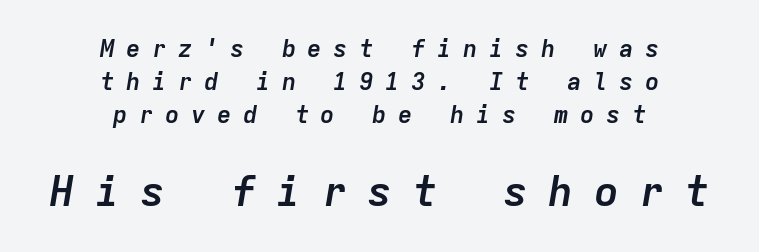
{"italic": "yes", "lean": "right", "slant_degrees": 9, "bold": "yes", "weight": "semibold", "width": "normal", "stroke_contrast": "low", "x_height": "medium", "monospaced": "yes", "underline": "no", "align": "center", "line_spacing": "normal", "line_spacing_ratio": 1.37, "letter_spacing": "wide", "letter_spacing_em": 0.48, "larger_block": "second", "size_ratio": 1.75, "glyph_px": 42}
